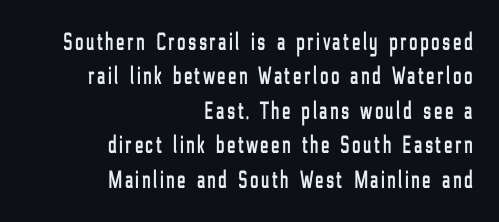
The typography opts for an upright posture over an oblique one. Descenders hang freely into open space. Typeset ragged left — the right edge is the straight one. Summary of vertical rhythm: regular, with standard interline spacing.
